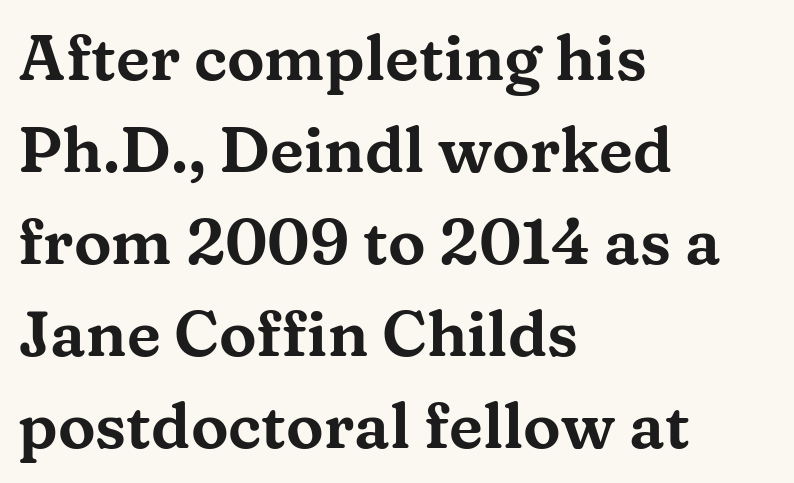
The image shows 63 px wide serif type, upright; set left-aligned, normal line spacing (1.46x), normal letter spacing, not underlined; medium stroke contrast and a medium x-height.
